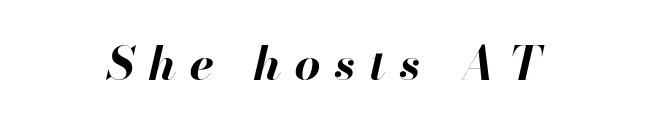
Q: Is the text bold? A: Yes.
Q: Is the text italic (slanted)? A: Yes, it leans right by about 13 degrees.
Q: Is the text underlined? A: No.
Q: How is the paragraph aligned? A: Centered.
Q: Is the spacing between letters normal or unusually wide? A: Unusually wide.
Q: Width (condensed, normal, or wide)? A: Normal.
Q: Stroke contrast? A: High.
Q: x-height? A: Small.
Q: Monospaced? A: No.
